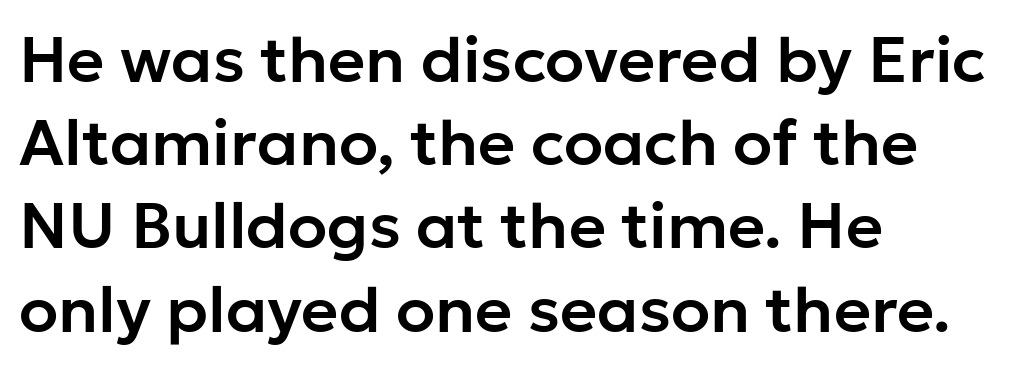
{"serif": "no", "italic": "no", "width": "normal", "stroke_contrast": "low", "x_height": "medium", "monospaced": "no", "underline": "no", "align": "left", "line_spacing": "normal", "line_spacing_ratio": 1.3, "letter_spacing": "normal", "letter_spacing_em": 0.0, "glyph_px": 64}
